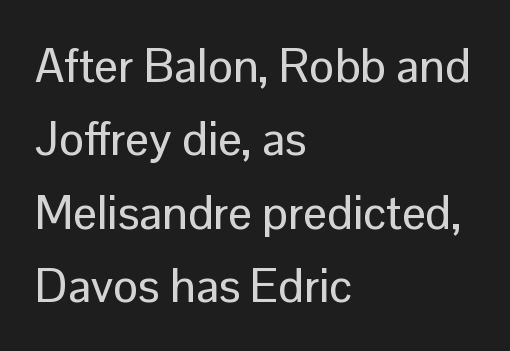
Q: Is the text italic (slanted)? A: No, it is upright.
Q: Is the typeface a serif or a sans-serif typeface? A: Sans-serif.
Q: Is the text underlined? A: No.
Q: How is the paragraph aligned? A: Left-aligned.
Q: Is the spacing between letters normal or unusually wide? A: Normal.
Q: Is the spacing between lines tight, normal or loose? A: Normal.
Q: Width (condensed, normal, or wide)? A: Normal.
Q: Stroke contrast? A: Low.
Q: x-height? A: Medium.
Q: Monospaced? A: No.
